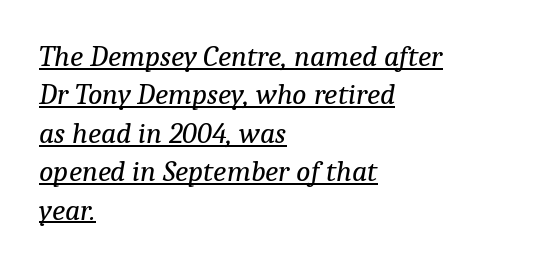
{"serif": "yes", "italic": "yes", "lean": "right", "slant_degrees": 9, "bold": "no", "weight": "regular", "width": "normal", "stroke_contrast": "low", "x_height": "medium", "monospaced": "no", "underline": "yes", "align": "left", "line_spacing": "normal", "line_spacing_ratio": 1.28, "letter_spacing": "normal", "letter_spacing_em": 0.0, "glyph_px": 30}
